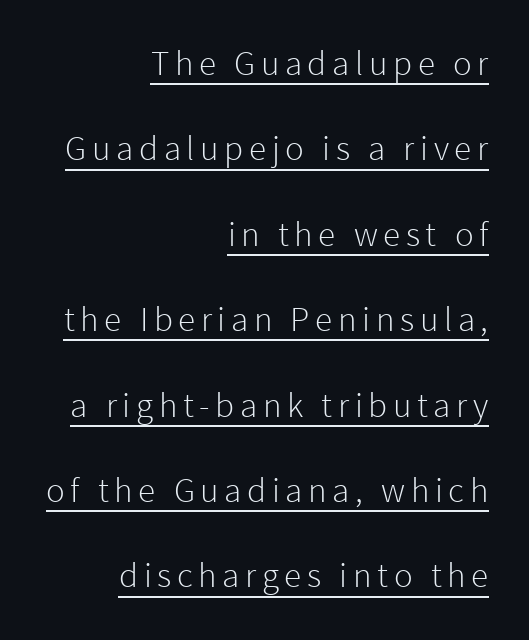
Q: Is the text bold? A: No.
Q: Is the text italic (slanted)? A: No, it is upright.
Q: Is the typeface a serif or a sans-serif typeface? A: Sans-serif.
Q: Is the text underlined? A: Yes.
Q: How is the paragraph aligned? A: Right-aligned.
Q: Is the spacing between lines tight, normal or loose? A: Loose.
Q: Width (condensed, normal, or wide)? A: Normal.
Q: Stroke contrast? A: Low.
Q: x-height? A: Medium.
Q: Monospaced? A: No.
